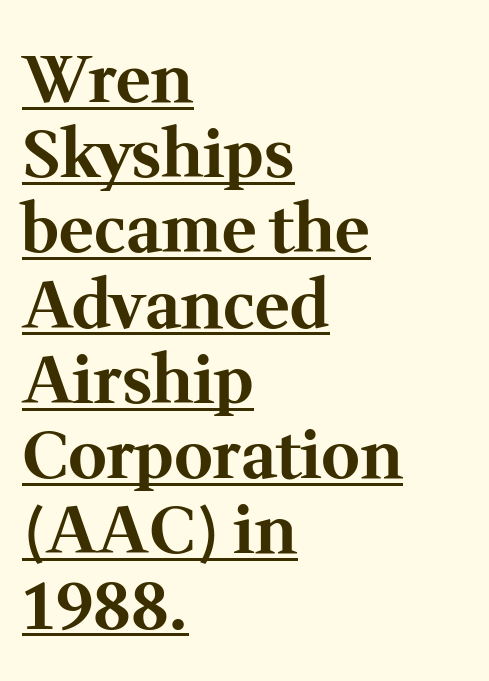
The image shows 66 px bold serif type, upright; set left-aligned, tight line spacing (1.14x), normal letter spacing, underlined; medium stroke contrast and a medium x-height.
